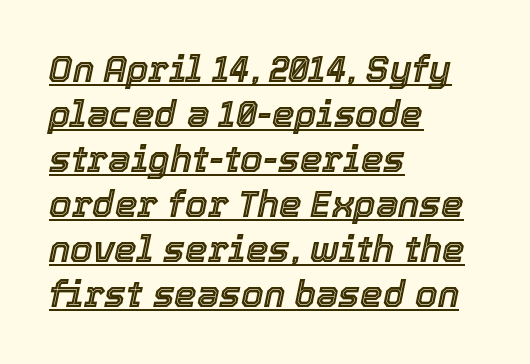
The image shows 36 px text type, italic (leaning right); set left-aligned, normal line spacing (1.25x), normal letter spacing, underlined; a medium x-height.
